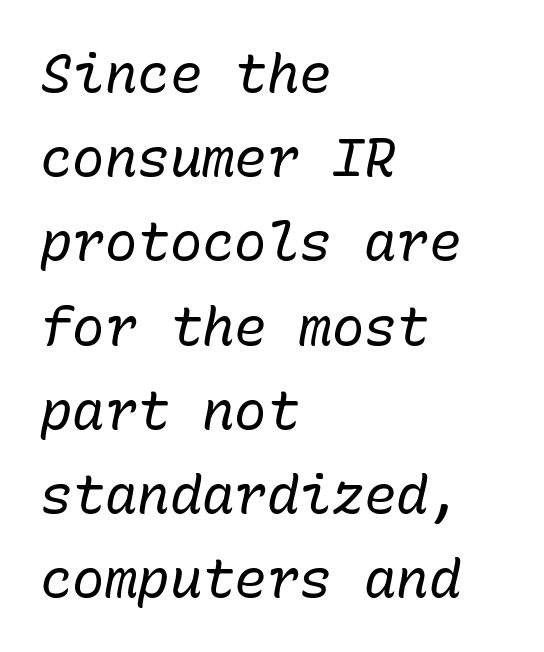
Q: Is the text bold? A: No.
Q: Is the text italic (slanted)? A: Yes, it leans right by about 10 degrees.
Q: Is the text underlined? A: No.
Q: How is the paragraph aligned? A: Left-aligned.
Q: Is the spacing between letters normal or unusually wide? A: Normal.
Q: Is the spacing between lines tight, normal or loose? A: Normal.
Q: Width (condensed, normal, or wide)? A: Normal.
Q: Stroke contrast? A: Low.
Q: x-height? A: Medium.
Q: Monospaced? A: Yes.
